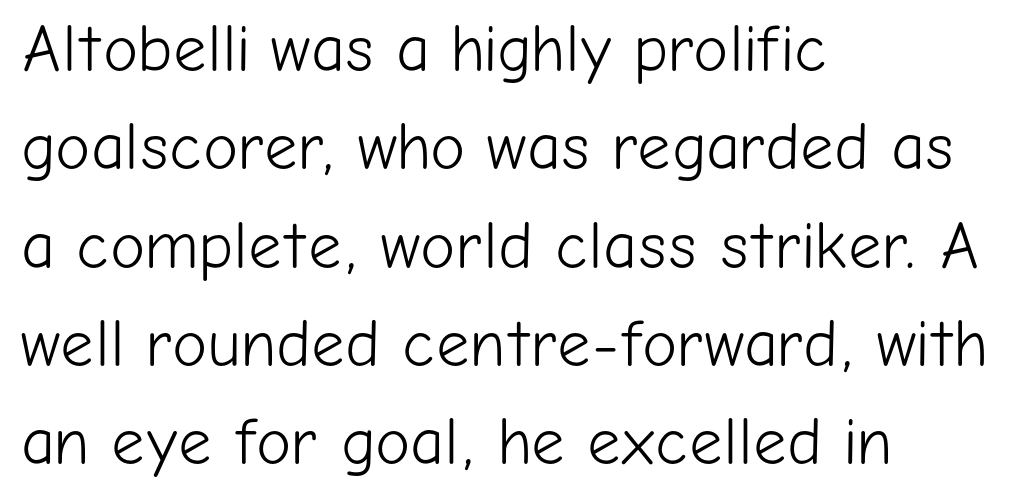
These lines stack with their left ends in a neat column. No feet cap the strokes, marking this as sans-serif type. A quiet, ordinary-to-light weight characterises the typeface. Leading matches the norm, producing a regular column. You could not count columns in this text — the font is proportionally spaced.
